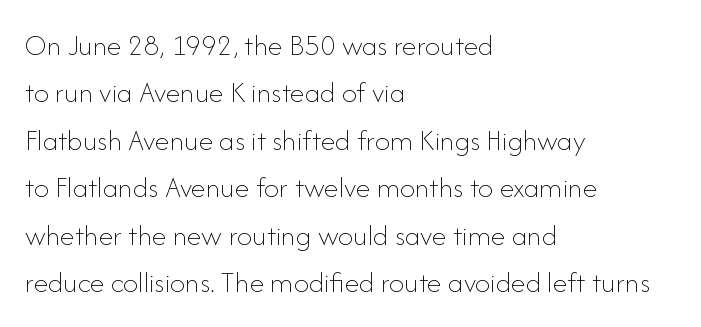
The image shows 30 px thin type, upright; set left-aligned, normal line spacing (1.58x), normal letter spacing, not underlined; low stroke contrast and a small x-height.
